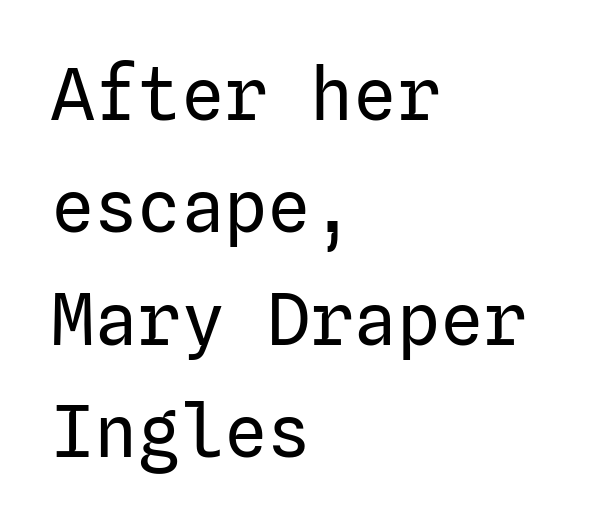
The image shows 72 px regular-weight sans-serif type, upright; set left-aligned, normal line spacing (1.56x), normal letter spacing, not underlined; low stroke contrast and a medium x-height.
